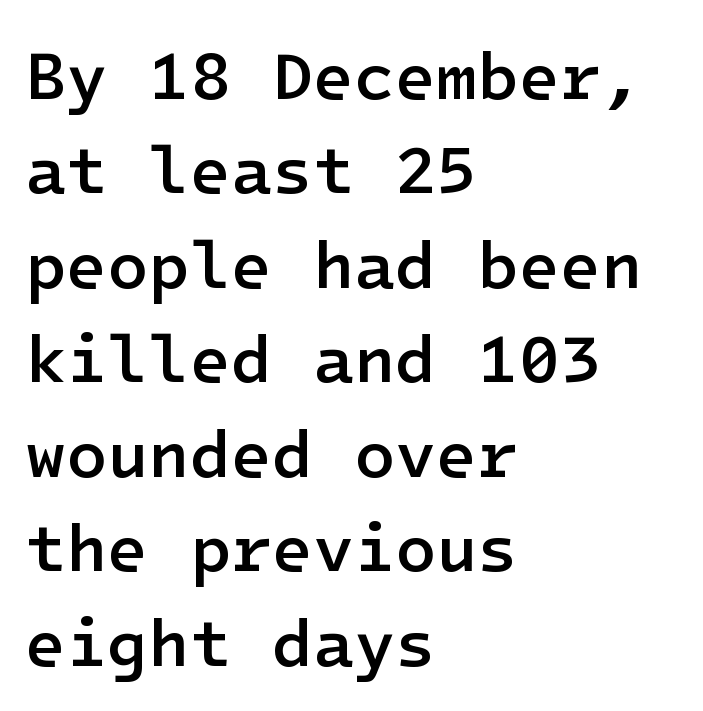
Q: Is the text bold? A: Semi-bold.
Q: Is the text italic (slanted)? A: No, it is upright.
Q: Is the typeface a serif or a sans-serif typeface? A: Sans-serif.
Q: Is the text underlined? A: No.
Q: How is the paragraph aligned? A: Left-aligned.
Q: Is the spacing between letters normal or unusually wide? A: Normal.
Q: Is the spacing between lines tight, normal or loose? A: Normal.
Q: Width (condensed, normal, or wide)? A: Normal.
Q: Stroke contrast? A: Low.
Q: x-height? A: Medium.
